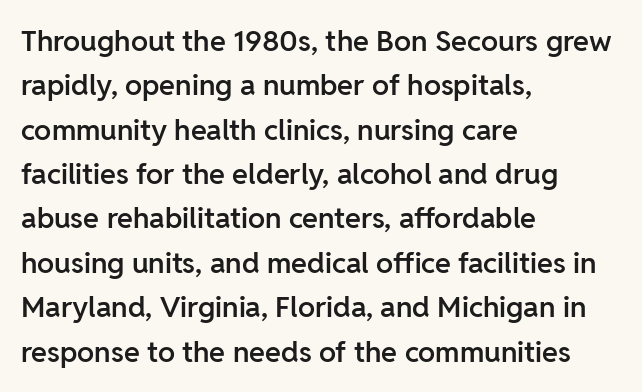
Every stem runs plumb, perpendicular to the baseline. The line-height multiplier appears to be the usual default. A typesetter would call this proportional, since set widths differ per character. Which margin do the lines hug? The left one — the right edge is uneven. The sample has been set in demibold, a notch under bold.
